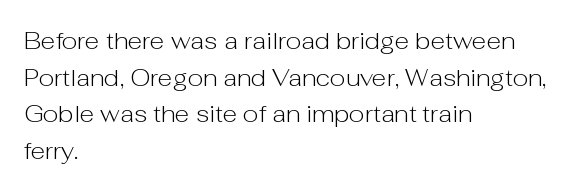
The image shows 24 px text type, upright; set left-aligned, normal line spacing (1.53x), normal letter spacing, not underlined.
